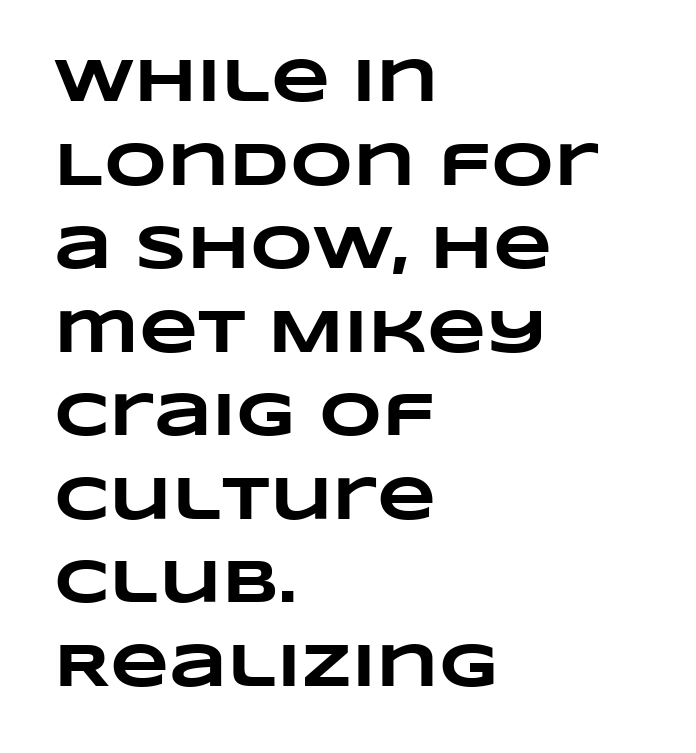
Q: Is the text bold? A: Yes.
Q: Is the text underlined? A: No.
Q: How is the paragraph aligned? A: Left-aligned.
Q: Is the spacing between letters normal or unusually wide? A: Normal.
Q: Is the spacing between lines tight, normal or loose? A: Normal.
Q: Width (condensed, normal, or wide)? A: Wide.
Q: Stroke contrast? A: Low.
Q: x-height? A: Large.
Q: Monospaced? A: No.
